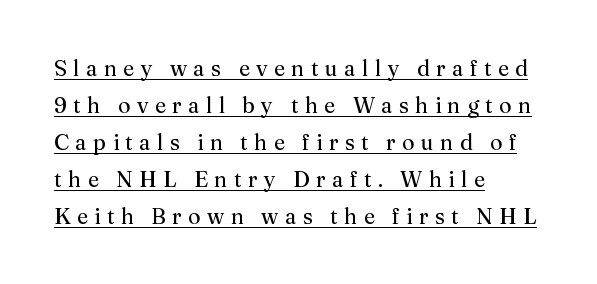
The passage shown is not bold in any degree. The designer left line spacing at the default. The lettering stays uniformly vertical, giving the passage a roman look. Looks like someone drew a line under every word here.
